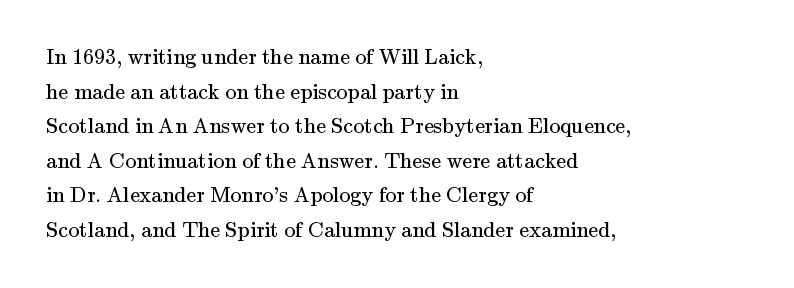
Which margin do the lines hug? The left one — the right edge is uneven. This is roman type, the default non-slanted kind. Summary of vertical rhythm: regular, with standard interline spacing. These glyphs show unthickened strokes, regular width or finer. The rendering keeps characters at their native spacing. The gap between lines stays unmarked.
